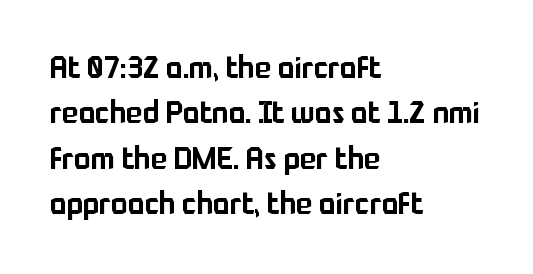
The image shows 31 px sans-serif type, upright; set left-aligned, normal line spacing (1.46x), normal letter spacing, not underlined; low stroke contrast and a medium x-height.
